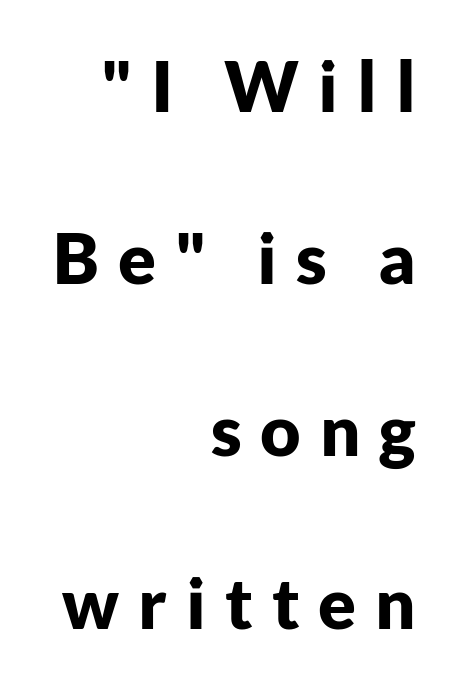
Q: Is the text bold? A: Yes.
Q: Is the text italic (slanted)? A: No, it is upright.
Q: Is the typeface a serif or a sans-serif typeface? A: Sans-serif.
Q: Is the text underlined? A: No.
Q: How is the paragraph aligned? A: Right-aligned.
Q: Is the spacing between letters normal or unusually wide? A: Unusually wide.
Q: Is the spacing between lines tight, normal or loose? A: Loose.
Q: Width (condensed, normal, or wide)? A: Normal.
Q: Stroke contrast? A: Low.
Q: x-height? A: Medium.
Q: Monospaced? A: No.
